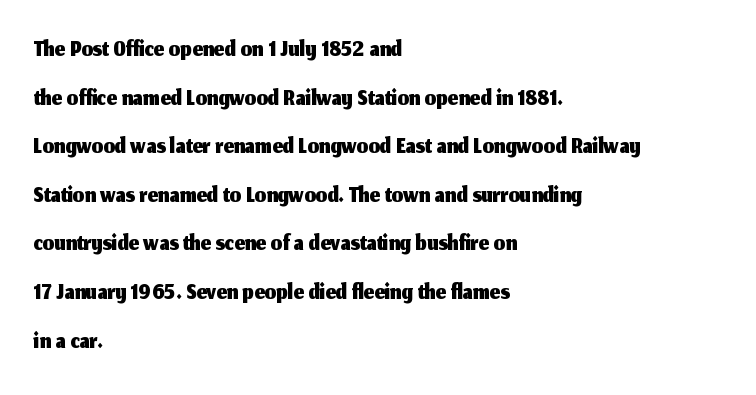
The image shows 36 px sans-serif type, upright; set left-aligned, normal line spacing (1.35x), normal letter spacing, not underlined; medium stroke contrast and a medium x-height.
